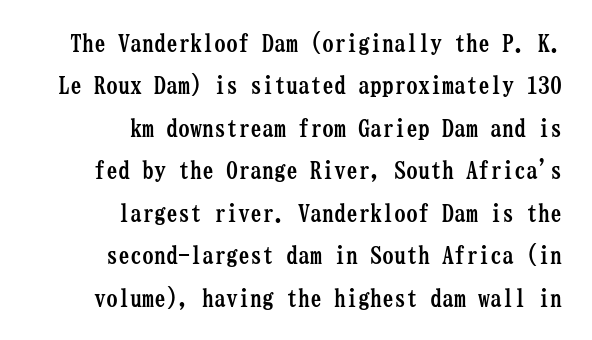
Q: Is the text bold? A: Yes.
Q: Is the text italic (slanted)? A: No, it is upright.
Q: Is the text underlined? A: No.
Q: How is the paragraph aligned? A: Right-aligned.
Q: Is the spacing between letters normal or unusually wide? A: Normal.
